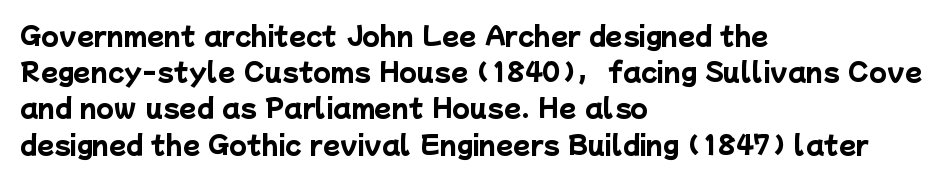
{"bold": "yes", "underline": "no", "align": "left", "line_spacing": "normal", "line_spacing_ratio": 1.45, "letter_spacing": "normal", "letter_spacing_em": 0.0, "glyph_px": 25}
